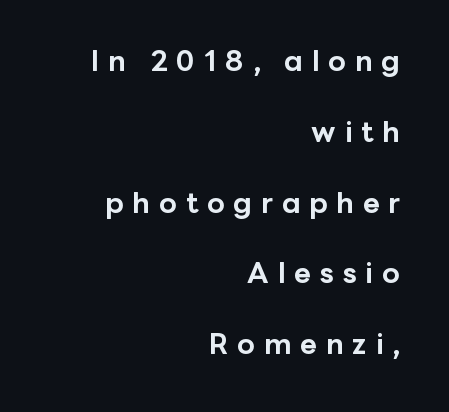
Q: Is the text bold? A: Yes.
Q: Is the text italic (slanted)? A: No, it is upright.
Q: Is the typeface a serif or a sans-serif typeface? A: Sans-serif.
Q: Is the text underlined? A: No.
Q: How is the paragraph aligned? A: Right-aligned.
Q: Is the spacing between letters normal or unusually wide? A: Unusually wide.
Q: Is the spacing between lines tight, normal or loose? A: Loose.
Q: Width (condensed, normal, or wide)? A: Normal.
Q: Stroke contrast? A: Low.
Q: x-height? A: Medium.
Q: Monospaced? A: No.
